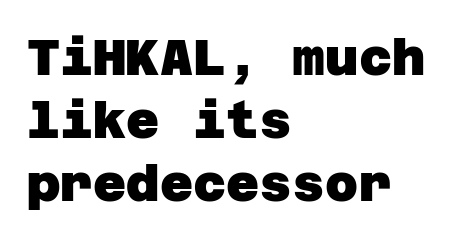
Glance below the letters and you will spot only blank space. Pretty heavy lettering here — definitely bold. The line texture is even and compact thanks to regular tracking. Does the type have serifs? No, each stem ends abruptly.
